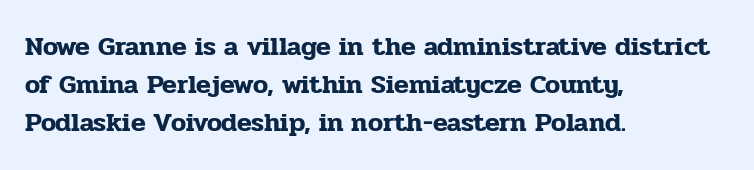
The image shows 27 px text type, upright; set left-aligned, normal line spacing (1.41x), normal letter spacing, not underlined.
